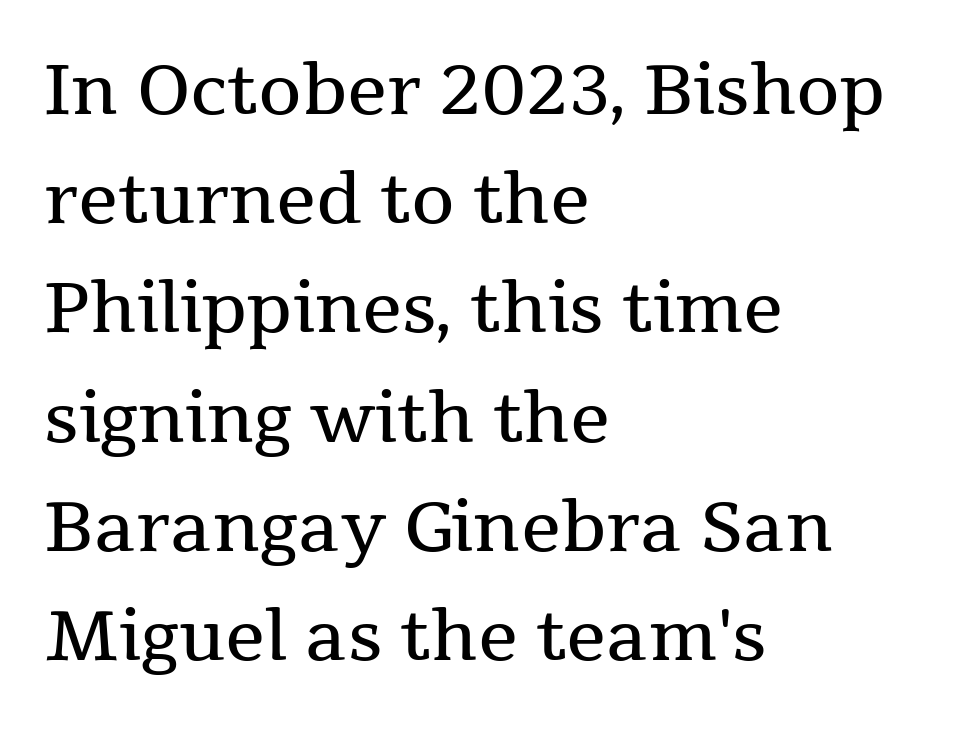
Q: Is the text bold? A: No.
Q: Is the text italic (slanted)? A: No, it is upright.
Q: Is the typeface a serif or a sans-serif typeface? A: Serif.
Q: Is the text underlined? A: No.
Q: How is the paragraph aligned? A: Left-aligned.
Q: Is the spacing between letters normal or unusually wide? A: Normal.
Q: Is the spacing between lines tight, normal or loose? A: Normal.
Q: Width (condensed, normal, or wide)? A: Normal.
Q: Stroke contrast? A: Medium.
Q: x-height? A: Medium.
Q: Monospaced? A: No.
